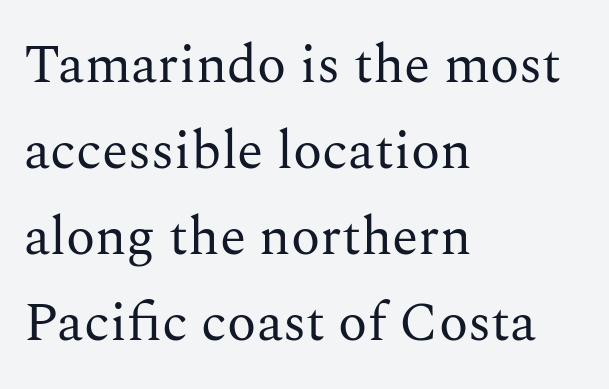
Q: Is the text bold? A: No.
Q: Is the text italic (slanted)? A: No, it is upright.
Q: Is the typeface a serif or a sans-serif typeface? A: Serif.
Q: Is the text underlined? A: No.
Q: How is the paragraph aligned? A: Left-aligned.
Q: Is the spacing between letters normal or unusually wide? A: Normal.
Q: Is the spacing between lines tight, normal or loose? A: Normal.
Q: Width (condensed, normal, or wide)? A: Normal.
Q: Stroke contrast? A: Medium.
Q: x-height? A: Medium.
Q: Monospaced? A: No.
